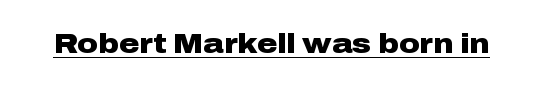
Character widths vary here, with narrow letters taking less room than wide ones. Somebody hit Ctrl+U on this one — the words are underlined. Look at the bottom of the vertical strokes: they stop flat, with no serifs. The strokes are fattened all the way to bold. Nothing unusual about the tracking: characters are spaced as the font intends. The lettering holds an erect, upright posture throughout.
